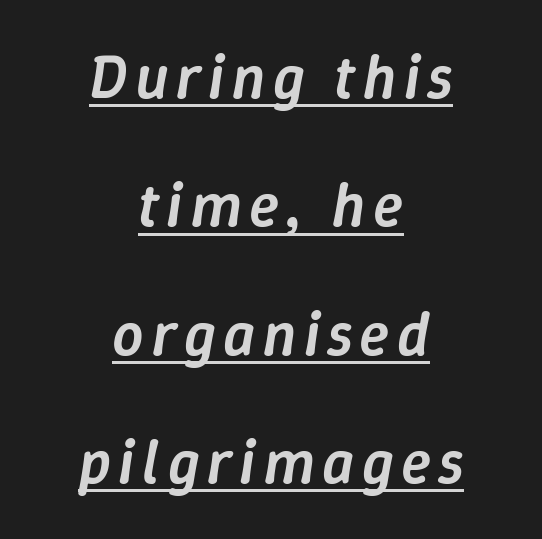
Q: Is the text bold? A: Semi-bold.
Q: Is the text italic (slanted)? A: Yes, it leans right by about 9 degrees.
Q: Is the text underlined? A: Yes.
Q: How is the paragraph aligned? A: Centered.
Q: Is the spacing between lines tight, normal or loose? A: Loose.
Q: Width (condensed, normal, or wide)? A: Normal.
Q: Stroke contrast? A: Low.
Q: x-height? A: Medium.
Q: Monospaced? A: No.
